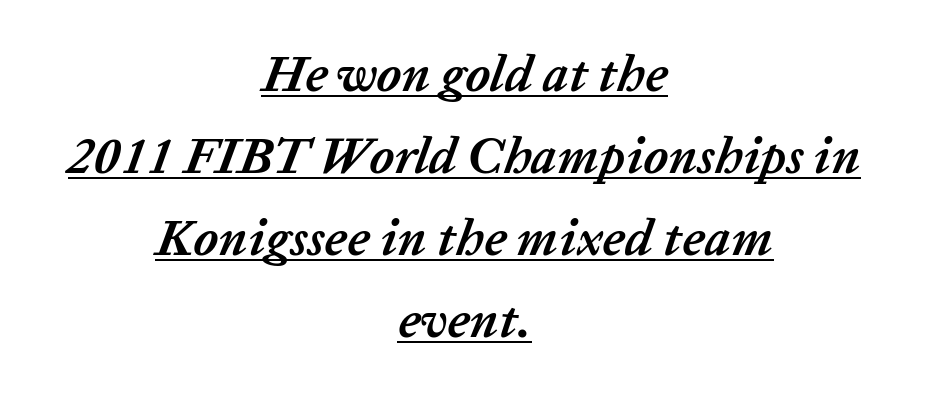
Q: Is the text bold? A: Yes.
Q: Is the text italic (slanted)? A: Yes, it leans right by about 20 degrees.
Q: Is the text underlined? A: Yes.
Q: How is the paragraph aligned? A: Centered.
Q: Is the spacing between letters normal or unusually wide? A: Normal.
Q: Is the spacing between lines tight, normal or loose? A: Normal.
Q: Width (condensed, normal, or wide)? A: Normal.
Q: Stroke contrast? A: Low.
Q: x-height? A: Medium.
Q: Monospaced? A: No.
